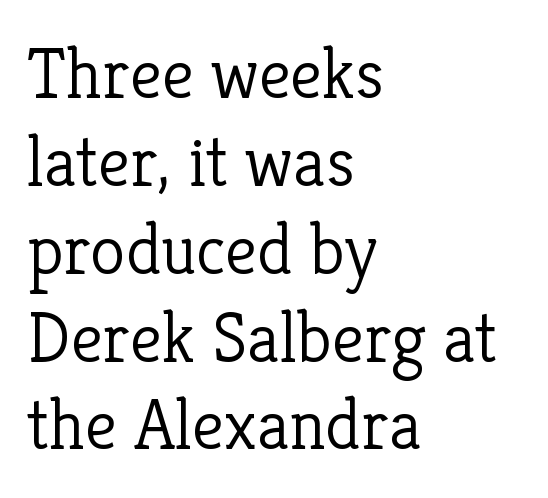
{"serif": "yes", "italic": "no", "bold": "no", "weight": "light", "width": "normal", "stroke_contrast": "low", "x_height": "medium", "monospaced": "no", "underline": "no", "align": "left", "line_spacing_ratio": 1.22, "letter_spacing": "normal", "letter_spacing_em": 0.0, "glyph_px": 72}
